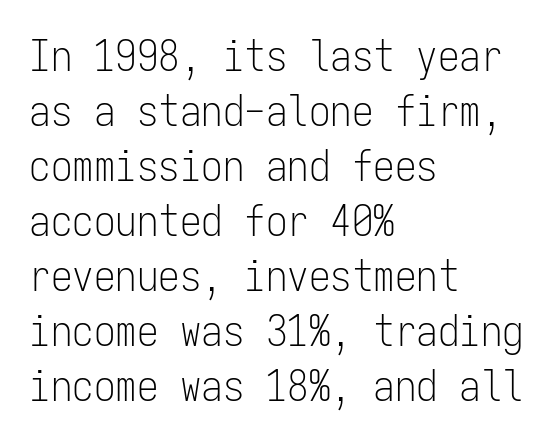
Q: Is the text bold? A: No.
Q: Is the text italic (slanted)? A: No, it is upright.
Q: Is the typeface a serif or a sans-serif typeface? A: Sans-serif.
Q: Is the text underlined? A: No.
Q: How is the paragraph aligned? A: Left-aligned.
Q: Is the spacing between letters normal or unusually wide? A: Normal.
Q: Is the spacing between lines tight, normal or loose? A: Normal.
Q: Width (condensed, normal, or wide)? A: Condensed.
Q: Stroke contrast? A: Low.
Q: x-height? A: Medium.
Q: Monospaced? A: Yes.
